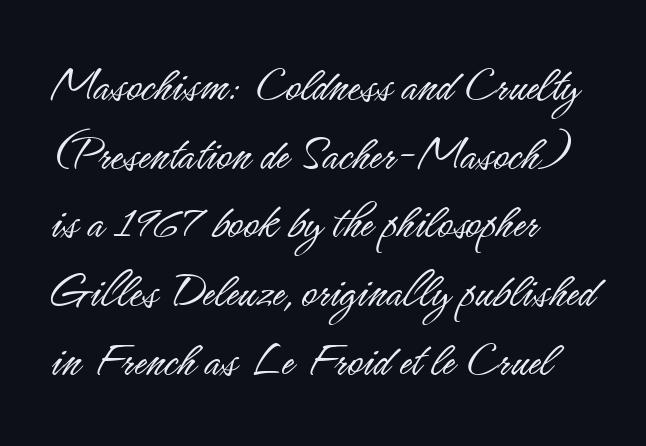
{"serif": "no", "bold": "no", "weight": "light", "width": "condensed", "stroke_contrast": "low", "x_height": "small", "monospaced": "no", "underline": "no", "align": "left", "line_spacing": "normal", "line_spacing_ratio": 1.32, "letter_spacing": "normal", "letter_spacing_em": 0.0, "glyph_px": 52}
